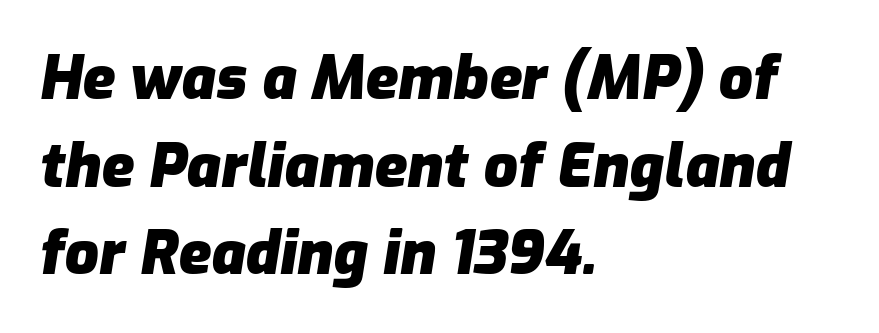
Strokes here are thick enough to call this a true bold. The foot of each line stays bare and open. Note the varied advance widths — an 'i' is clearly narrower than an 'm'. Teacher's note: observe the even left margin — that is flush-left alignment. The line-height multiplier appears to be the usual default. The passage shown has conventional tracking throughout.
